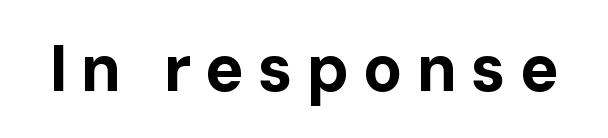
{"serif": "no", "italic": "no", "bold": "yes", "weight": "bold", "width": "normal", "stroke_contrast": "low", "x_height": "medium", "monospaced": "no", "underline": "no", "letter_spacing": "wide", "letter_spacing_em": 0.21, "glyph_px": 65}
